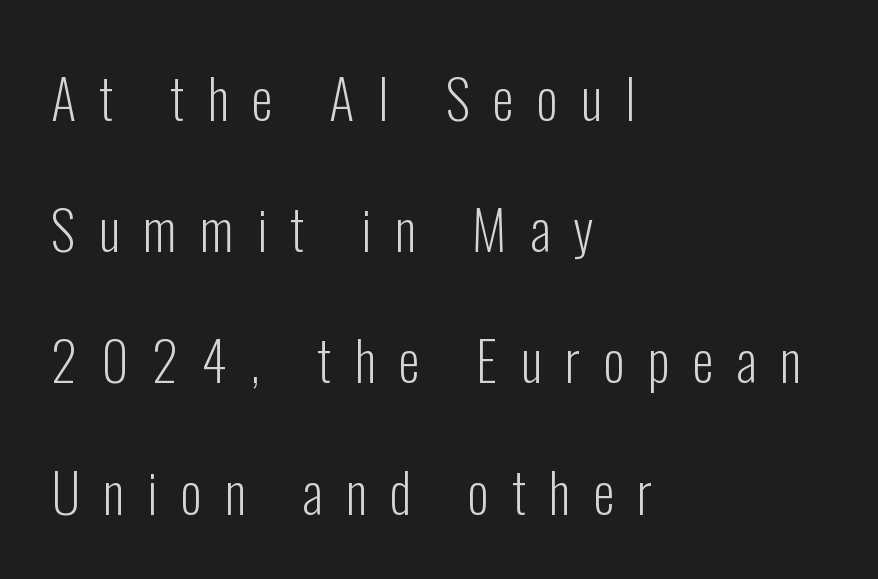
Check the space under the baseline: it is left empty. The axis of the letterforms is exactly vertical. Each letter keeps its own natural width here, so spacing adapts to shape. Compared with typical body copy, the letter spacing here is much looser.
